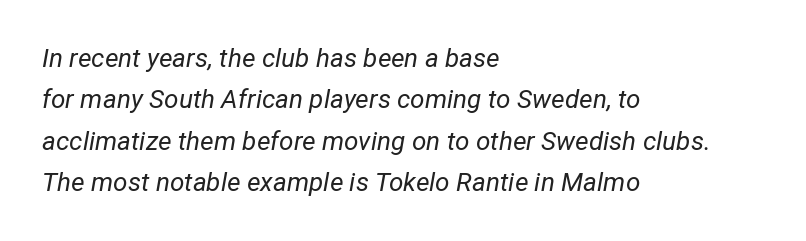
The image shows 26 px text type, italic (leaning right); set left-aligned, normal line spacing (1.59x), normal letter spacing, not underlined.
